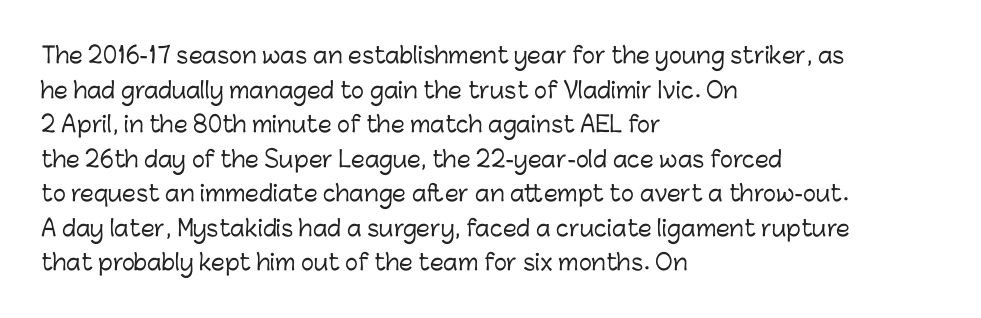
The setting favours the left margin, as ordinary paragraphs usually do. The letters stand straight up with perfectly vertical stems. Baseline-to-baseline distance is the conventional proportion of letter height. Beneath every word, the page is bare. Is the letter spacing exaggerated? No — it looks like the ordinary default.
